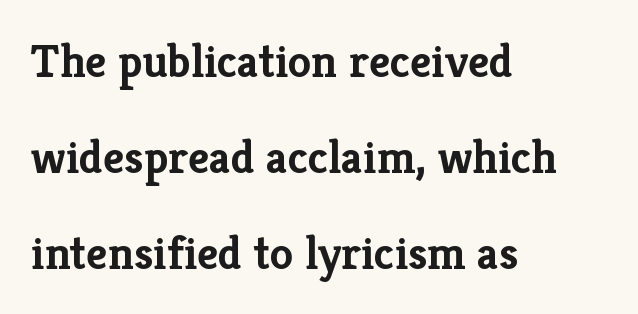
{"serif": "yes", "italic": "no", "bold": "yes", "weight": "semibold", "width": "normal", "stroke_contrast": "low", "x_height": "medium", "monospaced": "no", "underline": "no", "align": "left", "line_spacing": "loose", "line_spacing_ratio": 2.04, "letter_spacing": "normal", "letter_spacing_em": 0.0, "glyph_px": 47}
